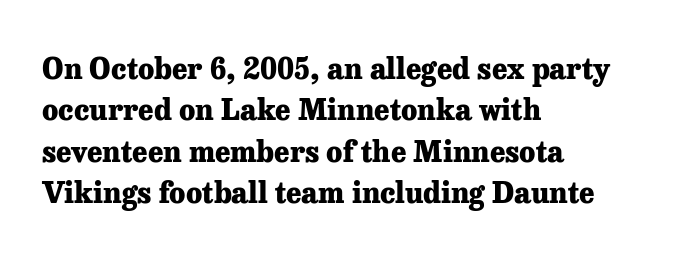
Students, observe: this is what conventionally led text looks like. The face used here has the dense, thick strokes of a bold. Serifs: yes, visible at the terminals of the letterforms. Varying glyph widths throughout — classic text-font behaviour. These lines keep a tight, regular rhythm from letter to letter.
